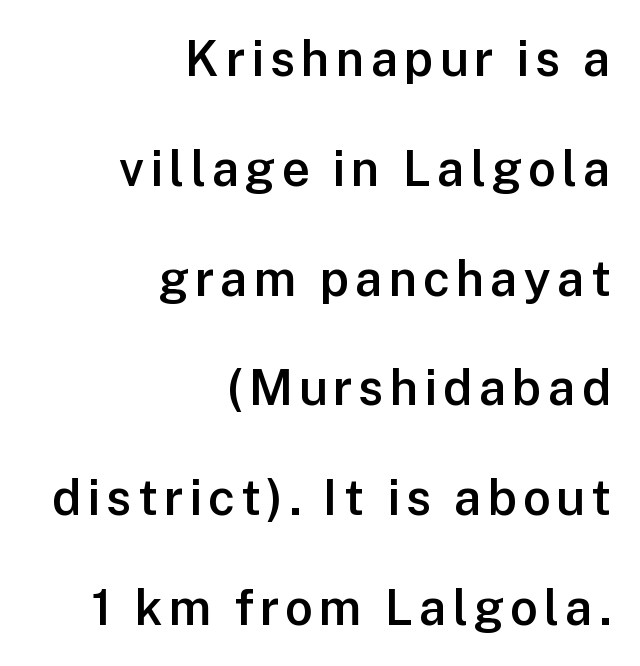
The typeface chosen for these lines omits serifs. Notice the wide empty band between every row — that's loose leading. Do the letters lean? They stand straight. Firm but not heavy-handed strokes: this text is semibold.
